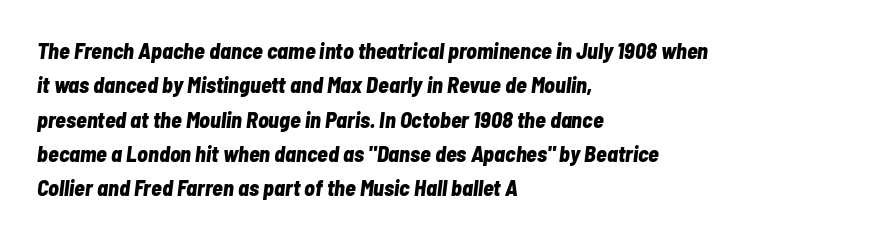
{"italic": "yes", "lean": "right", "slant_degrees": 7, "bold": "yes", "underline": "no", "align": "left", "line_spacing": "normal", "line_spacing_ratio": 1.56, "letter_spacing": "normal", "letter_spacing_em": 0.0, "glyph_px": 22}
